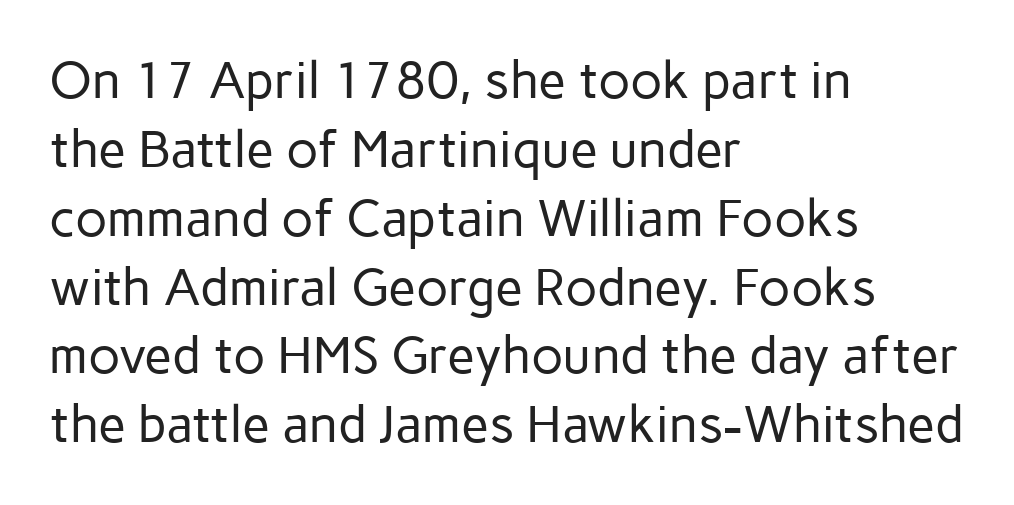
The image shows 51 px regular-weight sans-serif type, upright; set left-aligned, normal line spacing (1.35x), normal letter spacing, not underlined; low stroke contrast and a medium x-height.
